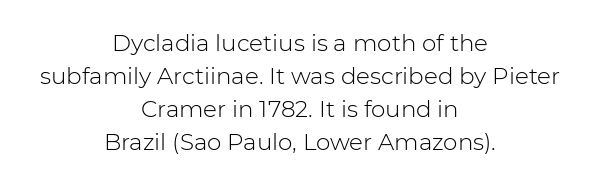
Q: Is the text bold? A: No.
Q: Is the text italic (slanted)? A: No, it is upright.
Q: Is the text underlined? A: No.
Q: How is the paragraph aligned? A: Centered.
Q: Is the spacing between letters normal or unusually wide? A: Normal.
Q: Is the spacing between lines tight, normal or loose? A: Normal.
